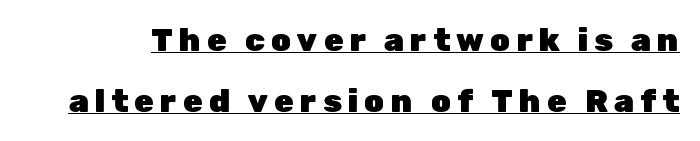
{"serif": "no", "italic": "no", "bold": "yes", "weight": "heavy", "width": "normal", "stroke_contrast": "low", "x_height": "medium", "monospaced": "no", "underline": "yes", "line_spacing": "loose", "line_spacing_ratio": 1.9, "glyph_px": 32}
